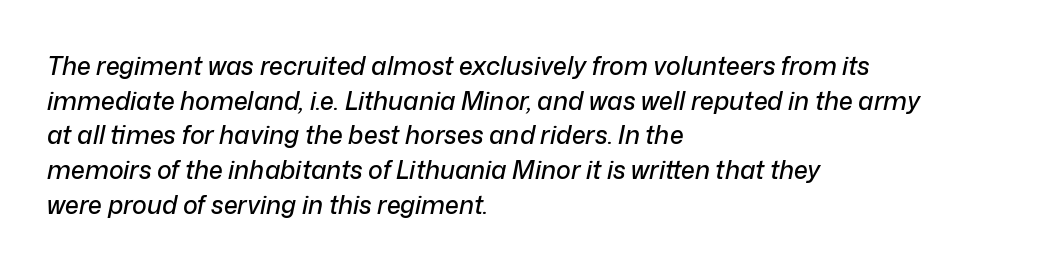
Q: Is the text italic (slanted)? A: Yes, it leans right by about 12 degrees.
Q: Is the text underlined? A: No.
Q: How is the paragraph aligned? A: Left-aligned.
Q: Is the spacing between letters normal or unusually wide? A: Normal.
Q: Is the spacing between lines tight, normal or loose? A: Normal.
